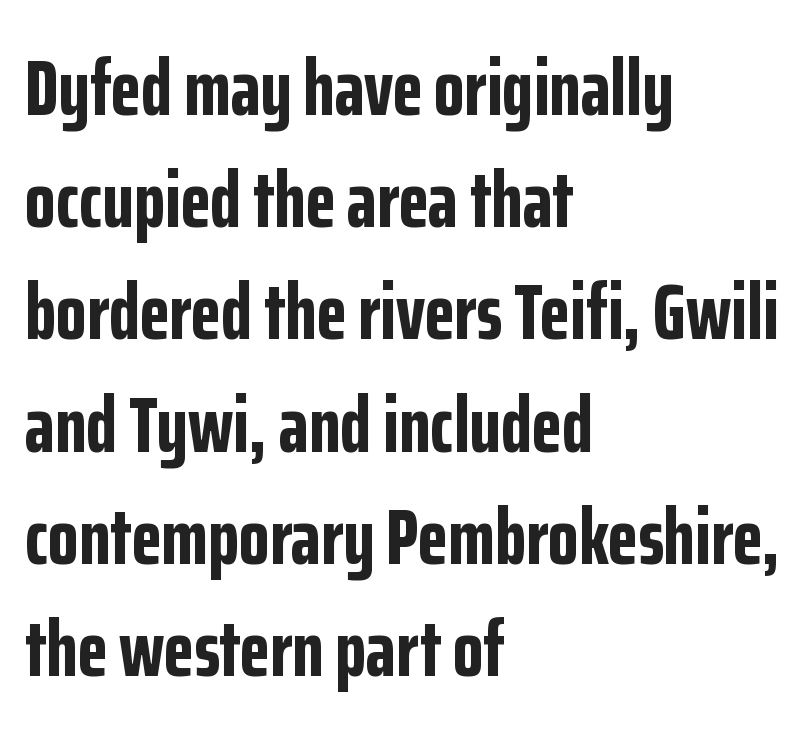
Q: Is the text bold? A: Yes.
Q: Is the text italic (slanted)? A: No, it is upright.
Q: Is the typeface a serif or a sans-serif typeface? A: Sans-serif.
Q: Is the text underlined? A: No.
Q: How is the paragraph aligned? A: Left-aligned.
Q: Is the spacing between letters normal or unusually wide? A: Normal.
Q: Is the spacing between lines tight, normal or loose? A: Normal.
Q: Width (condensed, normal, or wide)? A: Condensed.
Q: Stroke contrast? A: Low.
Q: x-height? A: Medium.
Q: Monospaced? A: No.
